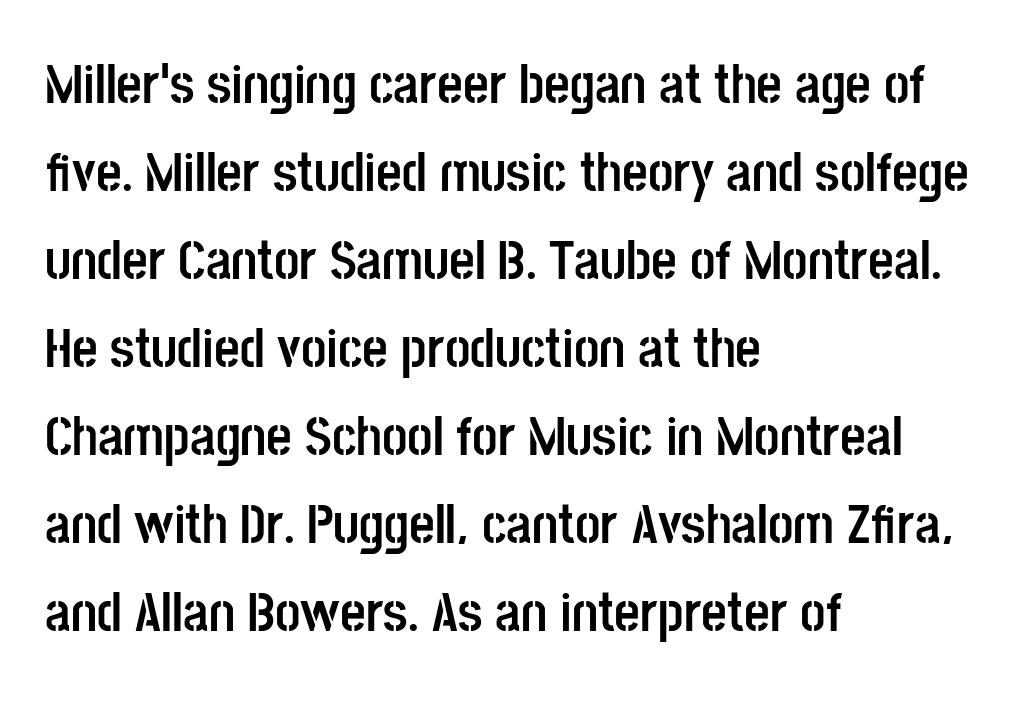
Q: Is the text bold? A: Yes.
Q: Is the text italic (slanted)? A: No, it is upright.
Q: Is the typeface a serif or a sans-serif typeface? A: Sans-serif.
Q: Is the text underlined? A: No.
Q: How is the paragraph aligned? A: Left-aligned.
Q: Is the spacing between letters normal or unusually wide? A: Normal.
Q: Is the spacing between lines tight, normal or loose? A: Normal.
Q: Width (condensed, normal, or wide)? A: Condensed.
Q: Stroke contrast? A: Low.
Q: x-height? A: Large.
Q: Monospaced? A: No.
